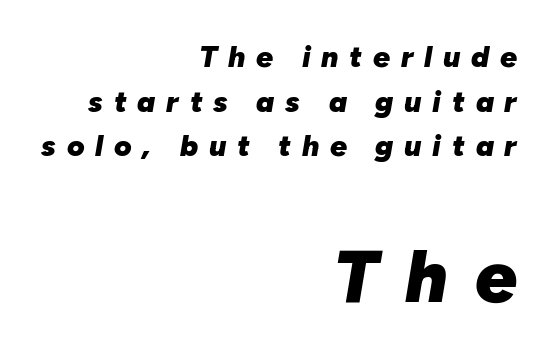
Q: Is the text bold? A: Yes.
Q: Is the text italic (slanted)? A: Yes, it leans right by about 10 degrees.
Q: Is the text underlined? A: No.
Q: How is the paragraph aligned? A: Right-aligned.
Q: Is the spacing between letters normal or unusually wide? A: Unusually wide.
Q: Is the spacing between lines tight, normal or loose? A: Normal.
Q: Which block of text is set in a larger size, the first (top) or the second (bottom)? A: The second (bottom) one.
Q: Width (condensed, normal, or wide)? A: Normal.
Q: Stroke contrast? A: Low.
Q: x-height? A: Medium.
Q: Monospaced? A: No.
